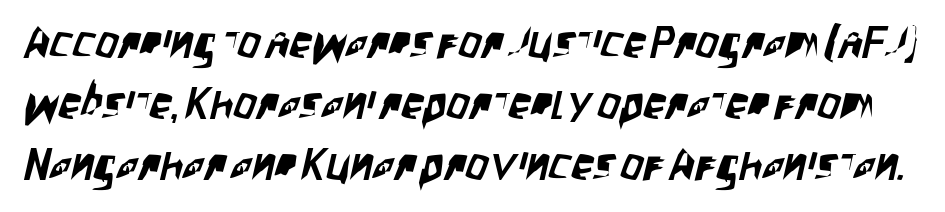
Nobody drew a line under any word here. Characters follow at the spacing the type designer built in. Horizontal bands of white between lines are of average thickness. Each letter keeps its own natural width here, so spacing adapts to shape. Serifs: no, the terminals of the letterforms are clean.
